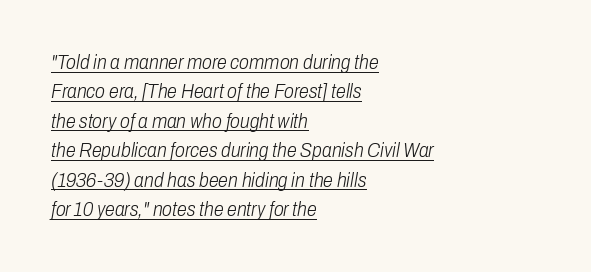
{"italic": "yes", "lean": "right", "slant_degrees": 10, "bold": "no", "underline": "yes", "align": "left", "line_spacing": "normal", "line_spacing_ratio": 1.47, "letter_spacing": "normal", "letter_spacing_em": 0.0, "glyph_px": 20}
